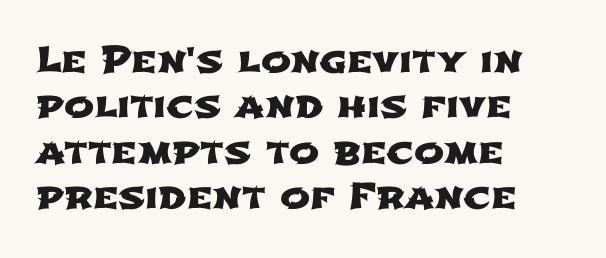
The image shows 36 px wide sans-serif type; set left-aligned, normal line spacing (1.26x), normal letter spacing, not underlined; low stroke contrast and a medium x-height.
